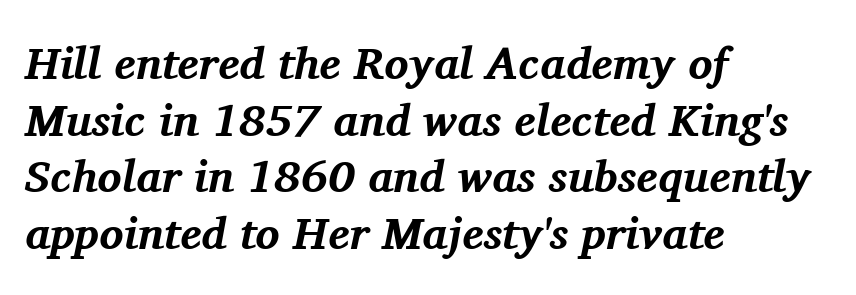
This sample uses a serif face. A classic flush-left, rag-right setting is used for this passage. Just letters on the line, the space beneath them empty. In terms of leading, this rendering sits right in the middle. Look at the stroke-to-counter ratio: heavy, a bold.
